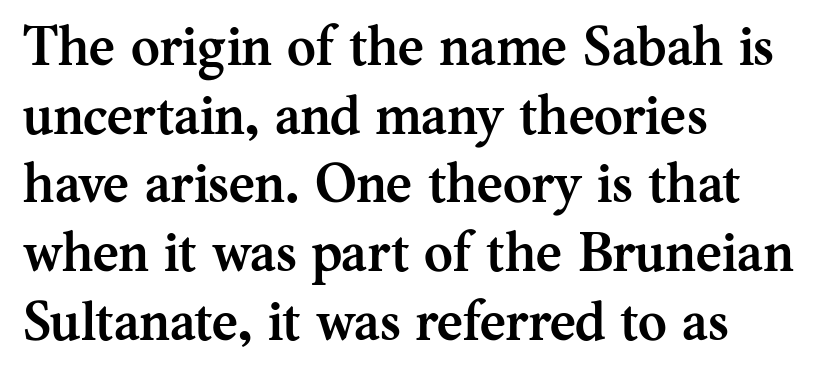
Q: Is the text bold? A: Yes.
Q: Is the text italic (slanted)? A: No, it is upright.
Q: Is the typeface a serif or a sans-serif typeface? A: Serif.
Q: Is the text underlined? A: No.
Q: How is the paragraph aligned? A: Left-aligned.
Q: Is the spacing between letters normal or unusually wide? A: Normal.
Q: Is the spacing between lines tight, normal or loose? A: Normal.
Q: Width (condensed, normal, or wide)? A: Normal.
Q: Stroke contrast? A: Medium.
Q: x-height? A: Medium.
Q: Monospaced? A: No.
